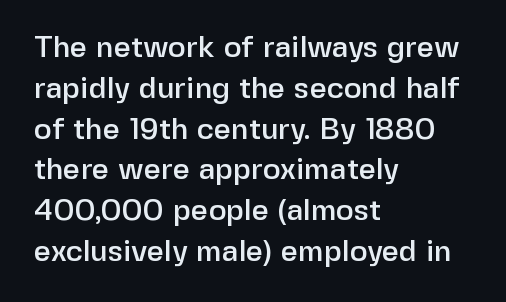
The image shows 30 px sans-serif type, upright; set left-aligned, normal line spacing (1.36x), normal letter spacing, not underlined; low stroke contrast and a medium x-height.
